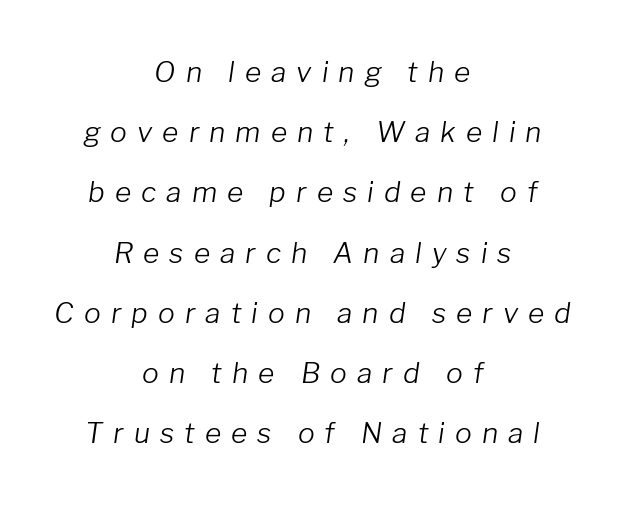
Q: Is the text bold? A: No.
Q: Is the text italic (slanted)? A: Yes, it leans right by about 8 degrees.
Q: Is the text underlined? A: No.
Q: How is the paragraph aligned? A: Centered.
Q: Is the spacing between letters normal or unusually wide? A: Unusually wide.
Q: Is the spacing between lines tight, normal or loose? A: Loose.
Q: Width (condensed, normal, or wide)? A: Normal.
Q: Stroke contrast? A: Low.
Q: x-height? A: Medium.
Q: Monospaced? A: No.
